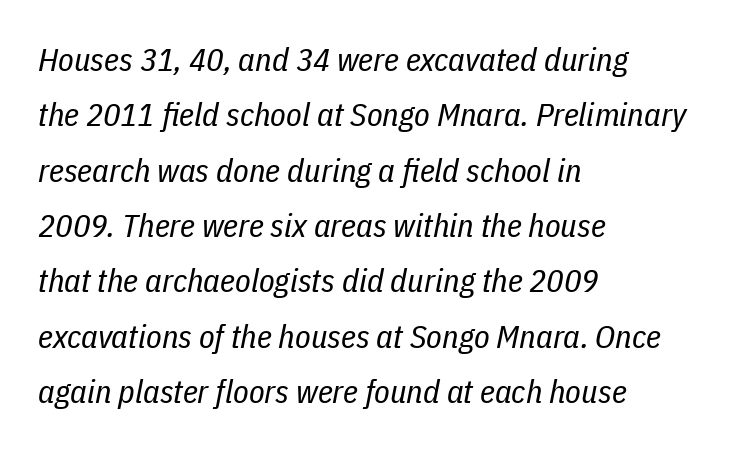
{"italic": "yes", "lean": "right", "slant_degrees": 11, "bold": "no", "weight": "regular", "width": "condensed", "stroke_contrast": "low", "x_height": "medium", "monospaced": "no", "underline": "no", "align": "left", "line_spacing_ratio": 1.73, "letter_spacing": "normal", "letter_spacing_em": 0.0, "glyph_px": 32}
